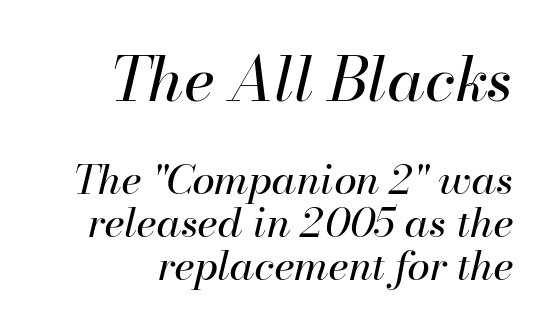
Q: Is the text bold? A: No.
Q: Is the text italic (slanted)? A: Yes, it leans right by about 13 degrees.
Q: Is the text underlined? A: No.
Q: How is the paragraph aligned? A: Right-aligned.
Q: Is the spacing between letters normal or unusually wide? A: Normal.
Q: Is the spacing between lines tight, normal or loose? A: Tight.
Q: Which block of text is set in a larger size, the first (top) or the second (bottom)? A: The first (top) one.
Q: Width (condensed, normal, or wide)? A: Normal.
Q: Stroke contrast? A: High.
Q: x-height? A: Small.
Q: Monospaced? A: No.
